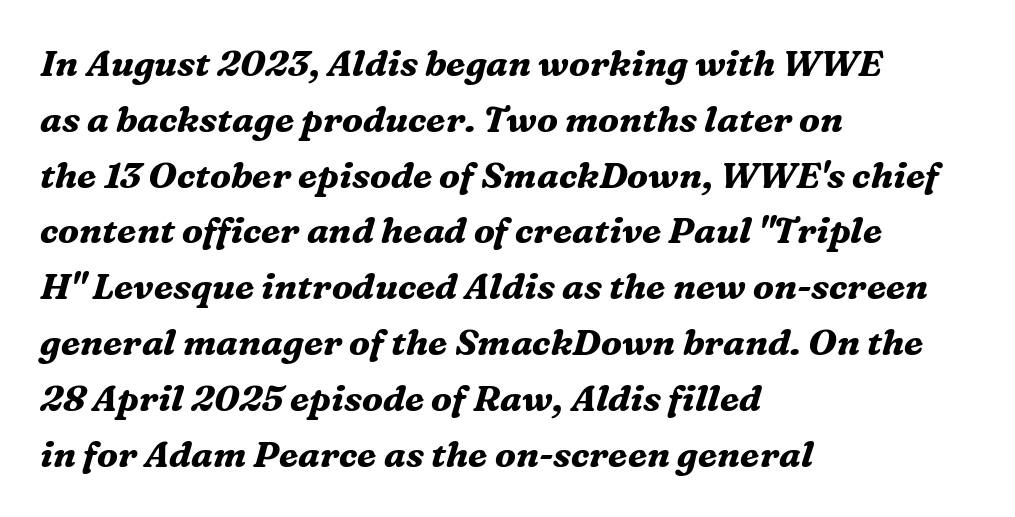
Q: Is the text bold? A: Yes.
Q: Is the text italic (slanted)? A: Yes, it leans right by about 16 degrees.
Q: Is the typeface a serif or a sans-serif typeface? A: Serif.
Q: Is the text underlined? A: No.
Q: How is the paragraph aligned? A: Left-aligned.
Q: Is the spacing between letters normal or unusually wide? A: Normal.
Q: Is the spacing between lines tight, normal or loose? A: Normal.
Q: Width (condensed, normal, or wide)? A: Normal.
Q: Stroke contrast? A: Medium.
Q: x-height? A: Medium.
Q: Monospaced? A: No.
